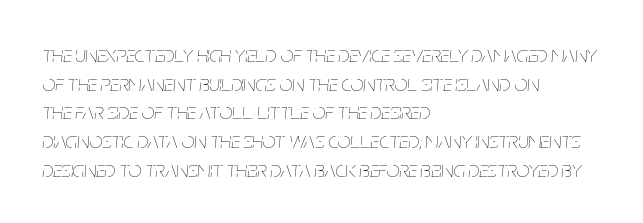
One glance says typical: line gaps are just what's usual. Heft: none added — not bold. Every row of glyphs begins at an identical x-position on the left. Characters are canted at an angle relative to the baseline's perpendicular. The face used here is rendered with its standard letterfit. The gap between lines stays unmarked.
